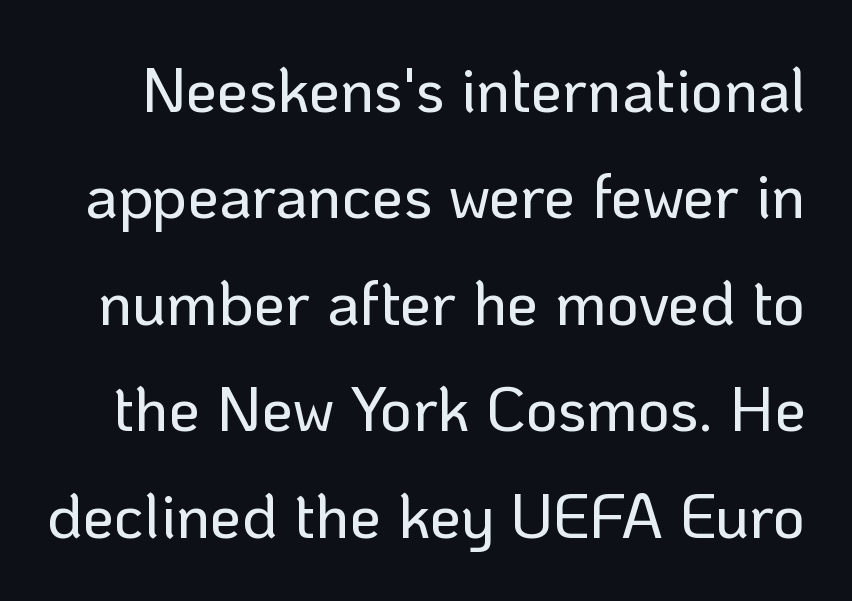
The face used here is proportionally spaced, like ordinary book or web type. The line-height multiplier appears to be the usual default. Each word holds together tightly as a unit, with standard inter-letter gaps. Quick note: not italic, upright. Unmarked baselines from the first word to the last.
